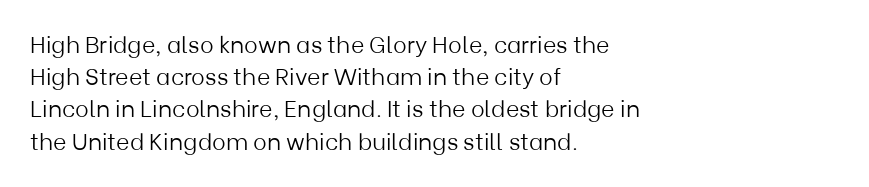
Regarding leading, the lines here are spaced in the standard way. The setting favours the left margin, as ordinary paragraphs usually do. The typeface has the unassuming heft of standard copy or less. The tracking reads as untouched default to a designer's eye. Type without underlining. Vertical strokes here are truly vertical.
